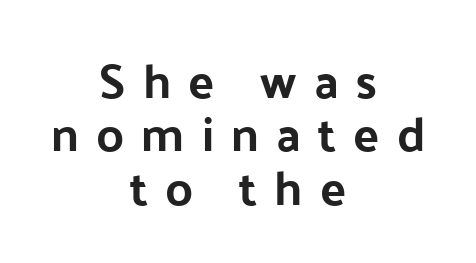
One-word summary of the alignment: center. Display-style spreading of the glyphs; the letterfit is very open. The axis of the letterforms is exactly vertical. A typesetter would call this proportional, since set widths differ per character. How would I describe the line gaps? Narrow and economical. Glance below the letters and you will spot only blank space.
